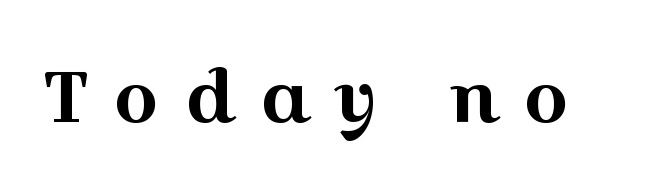
The image shows 72 px wide serif type, upright; set unusually wide letter spacing (+0.33 em), not underlined; a medium x-height.
